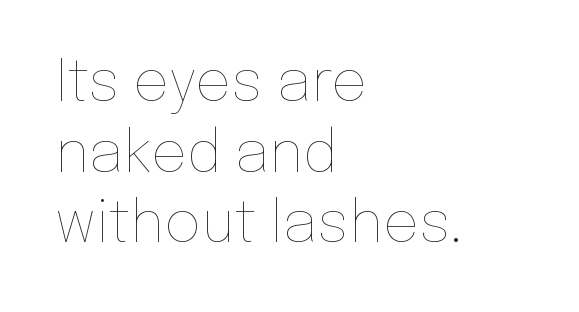
{"italic": "no", "bold": "no", "weight": "thin", "width": "normal", "stroke_contrast": "low", "x_height": "medium", "monospaced": "no", "underline": "no", "align": "left", "line_spacing_ratio": 1.24, "letter_spacing": "normal", "letter_spacing_em": 0.0, "glyph_px": 57}
